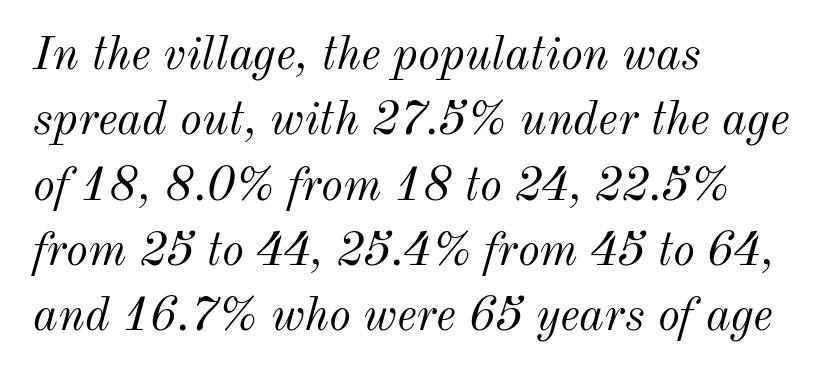
The paragraph has a hard left edge and a soft right edge. Glyph-to-glyph distance matches everyday printed text. Style check: oblique. Heaviness? Minimal to ordinary, like unemphasized prose. Do the characters align in a grid? No, the font is proportional.
